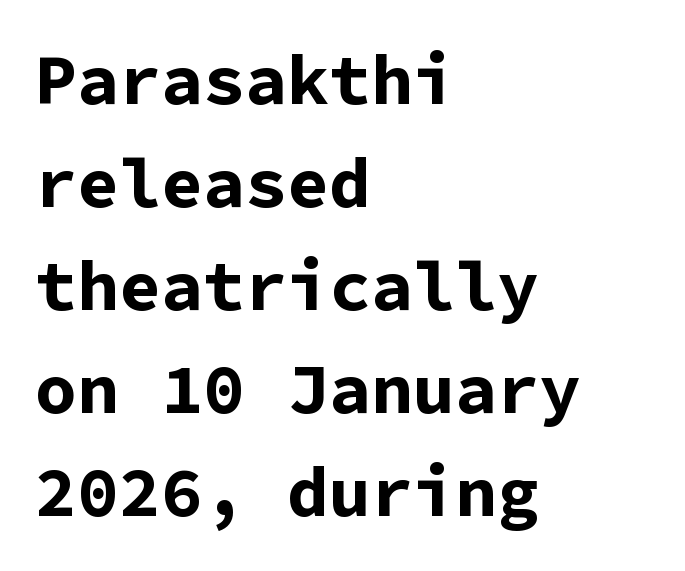
These lines keep a tight, regular rhythm from letter to letter. Does the leading feel generous? No, just average. What kind of face is this? One without serifs — a sans. Unmarked baselines from the first word to the last. Pretty heavy lettering here — definitely bold.
